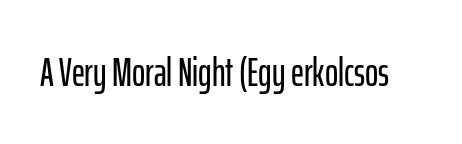
The image shows 40 px condensed sans-serif type, upright; set normal letter spacing, not underlined; low stroke contrast and a medium x-height.
